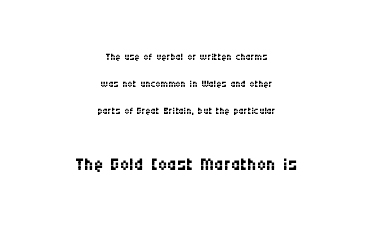
Tracking here is standard; glyphs follow each other at the usual distance. The characters are drawn with everyday or finer stroke widths. Horizontally, the lines are justified to the midpoint only. This sample trades compactness for vertical openness between lines.
